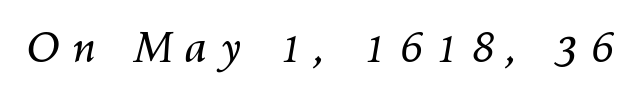
This reads as an unemphasized weight, regular at the heaviest. A typesetter would mark this as italic. Inter-character spacing is expanded well beyond the font's built-in metrics. Each row of text sits above clean, open space. These lines are rendered in a variable-pitch font.
